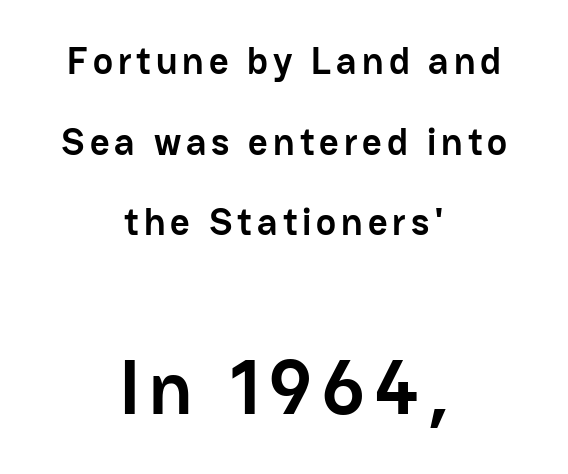
{"serif": "no", "italic": "no", "bold": "yes", "weight": "semibold", "width": "normal", "stroke_contrast": "low", "x_height": "medium", "monospaced": "no", "underline": "no", "align": "center", "line_spacing": "loose", "line_spacing_ratio": 2.12, "larger_block": "second", "size_ratio": 2.0, "glyph_px": 76}
